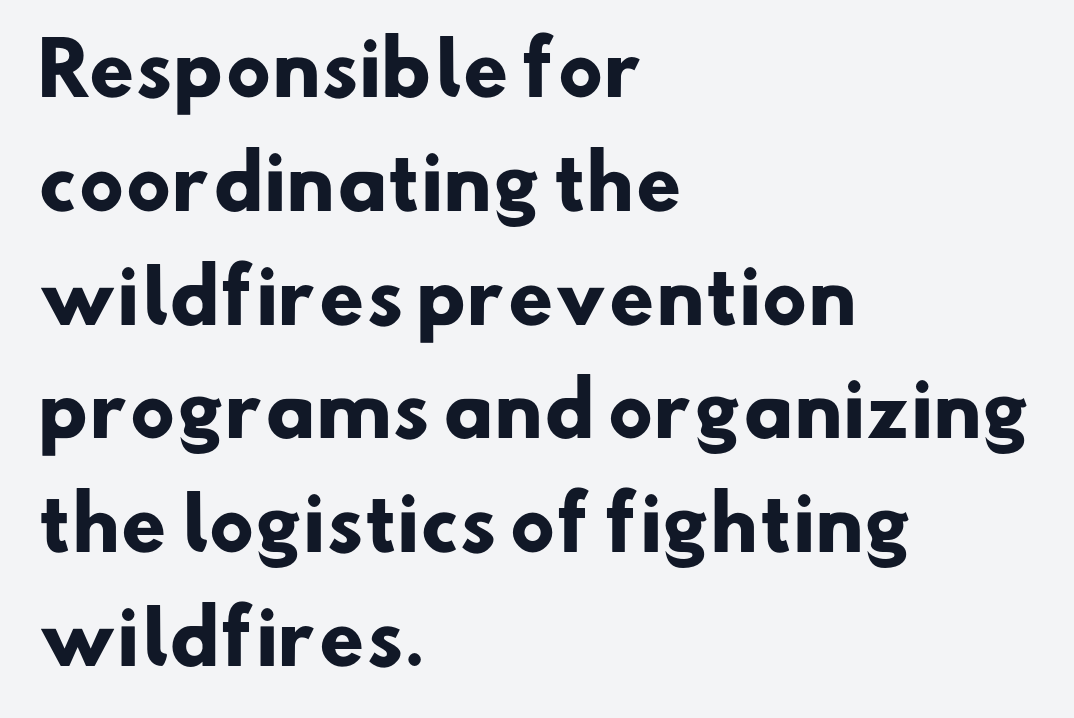
The image shows 72 px heavy sans-serif type; set left-aligned, normal line spacing (1.58x), normal letter spacing, not underlined; low stroke contrast and a small x-height.
